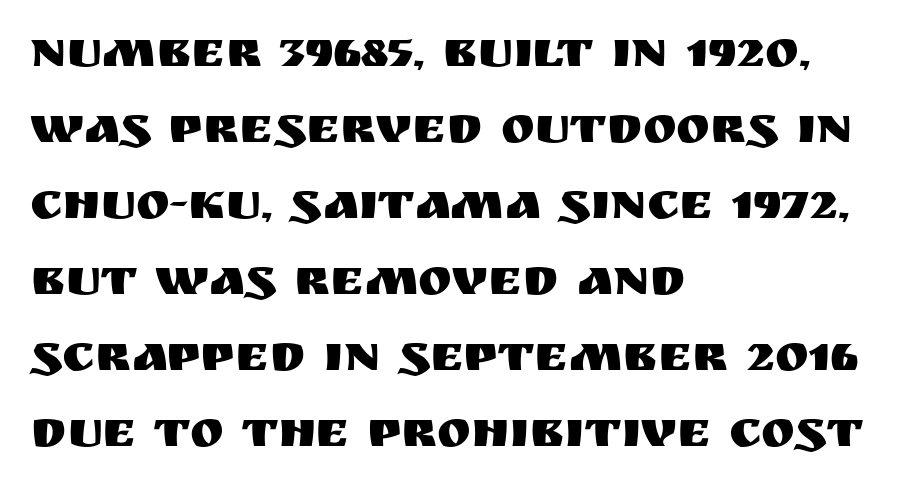
The image shows 51 px sans-serif type, upright; set left-aligned, normal line spacing (1.49x), normal letter spacing, not underlined; medium stroke contrast and a large x-height.
